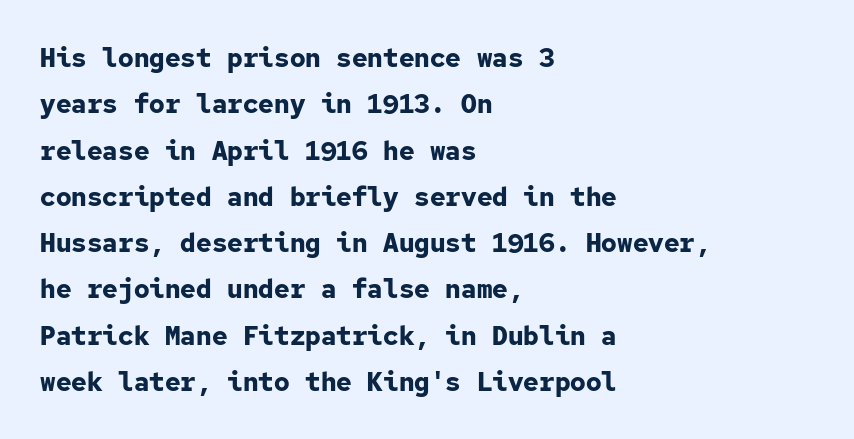
Spacing between characters is what you'd get straight out of the box. Bare-footed words on every line. The ragged edge is on the right, which tells us the setting is flush left. The type sits square on the baseline with zero lean. Caption: bold face, heavy strokes.
